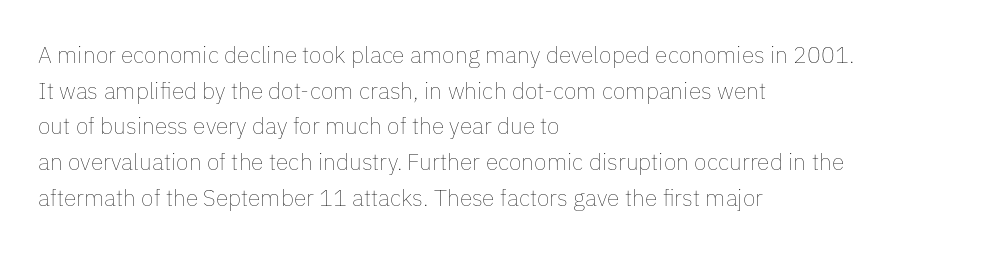
The image shows 23 px text type, upright; set left-aligned, normal line spacing (1.55x), normal letter spacing, not underlined.
